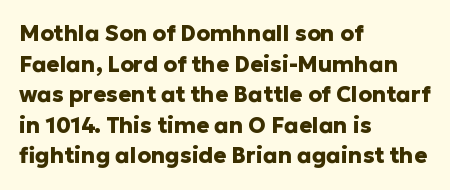
{"italic": "no", "bold": "yes", "underline": "no", "align": "left", "line_spacing": "normal", "line_spacing_ratio": 1.39, "letter_spacing": "normal", "letter_spacing_em": 0.0, "glyph_px": 22}
